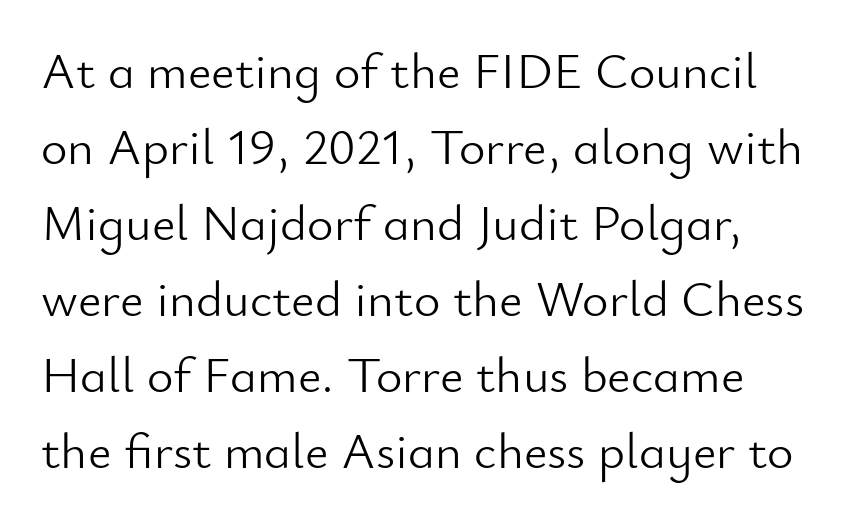
A typesetter would call this leading conventional body-copy spacing. Any mark beneath the type? The region is blank. Stroke thickness stays within the range of a standard reading face or lighter. Spacing verdict: proportional, widths tailored to each character. Nope, not italic — everything's standing straight.
